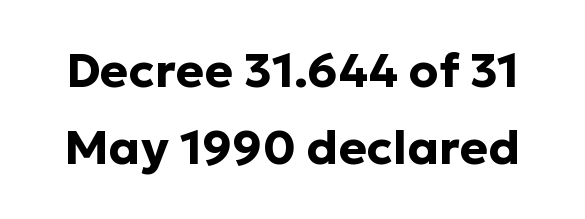
The image shows 48 px bold sans-serif type, upright; set normal line spacing (1.61x), normal letter spacing, not underlined; low stroke contrast and a medium x-height.
